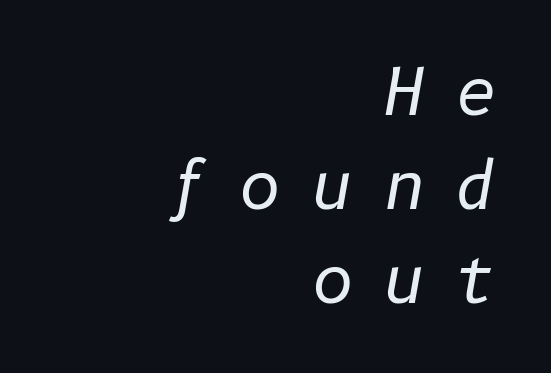
{"italic": "yes", "lean": "right", "slant_degrees": 10, "bold": "no", "weight": "regular", "width": "normal", "stroke_contrast": "low", "x_height": "medium", "underline": "no", "align": "right", "line_spacing": "normal", "line_spacing_ratio": 1.47, "letter_spacing": "wide", "letter_spacing_em": 0.48, "glyph_px": 64}
